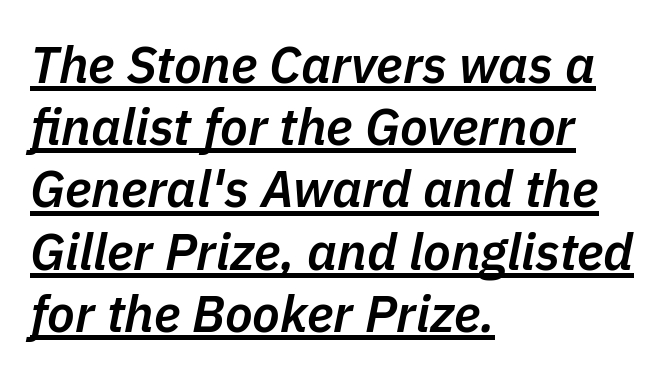
The image shows 51 px semibold type, italic (leaning right); set left-aligned, line spacing 1.22x, normal letter spacing, underlined; low stroke contrast and a medium x-height.
